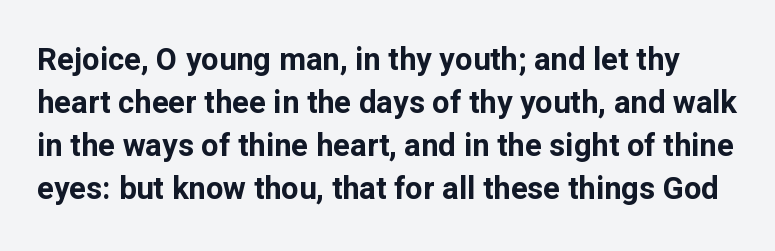
The strip under each line holds only bare page. Character widths vary here, with narrow letters taking less room than wide ones. The face used here is rendered with its standard letterfit. No feet cap the strokes, marking this as sans-serif type.
